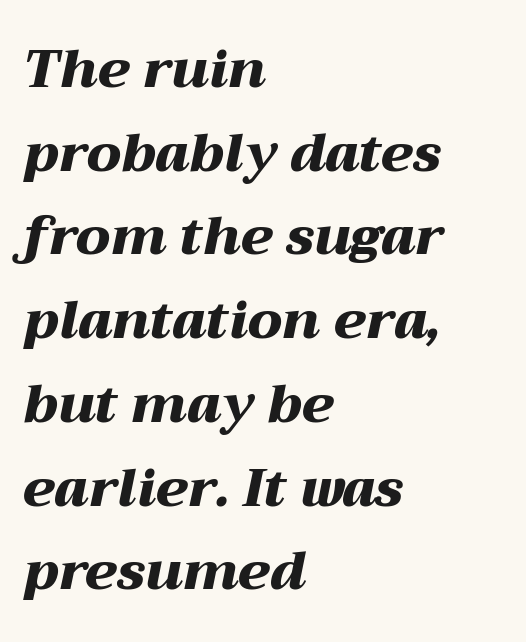
{"italic": "yes", "lean": "right", "slant_degrees": 12, "bold": "yes", "weight": "heavy", "width": "wide", "stroke_contrast": "medium", "x_height": "medium", "monospaced": "no", "underline": "no", "align": "left", "line_spacing": "normal", "line_spacing_ratio": 1.58, "letter_spacing": "normal", "letter_spacing_em": 0.0, "glyph_px": 53}
